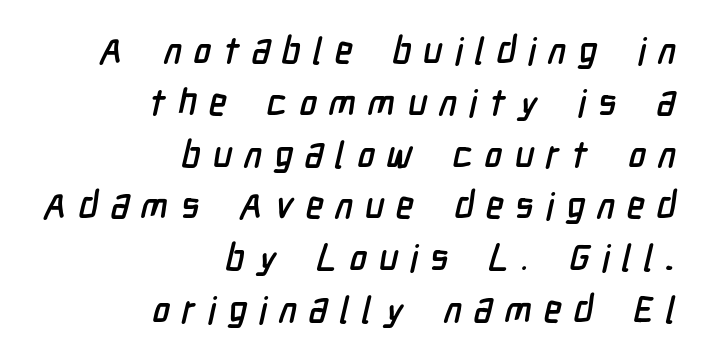
There is plenty of visible air inserted between adjacent glyphs. Observe the absence of serifs on each vertical stroke in this sample. The area under the type is left untouched. The rendering uses natural spacing where letterforms have individual widths. The rows are spaced the way most documents space them. Caption: multi-line text, flush right, ragged left.
